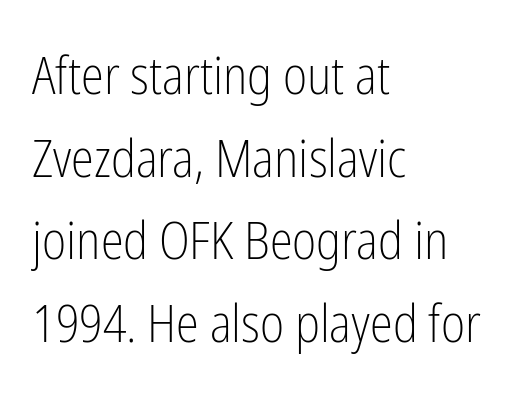
Q: Is the text bold? A: No.
Q: Is the text italic (slanted)? A: No, it is upright.
Q: Is the typeface a serif or a sans-serif typeface? A: Sans-serif.
Q: Is the text underlined? A: No.
Q: How is the paragraph aligned? A: Left-aligned.
Q: Is the spacing between letters normal or unusually wide? A: Normal.
Q: Is the spacing between lines tight, normal or loose? A: Normal.
Q: Width (condensed, normal, or wide)? A: Condensed.
Q: Stroke contrast? A: Low.
Q: x-height? A: Medium.
Q: Monospaced? A: No.
